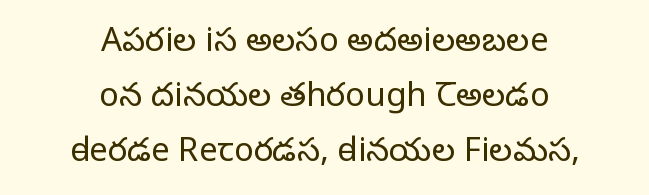
The image shows 33 px regular-weight serif type, upright; set centered, normal line spacing (1.66x), normal letter spacing, not underlined; low stroke contrast and a large x-height.
